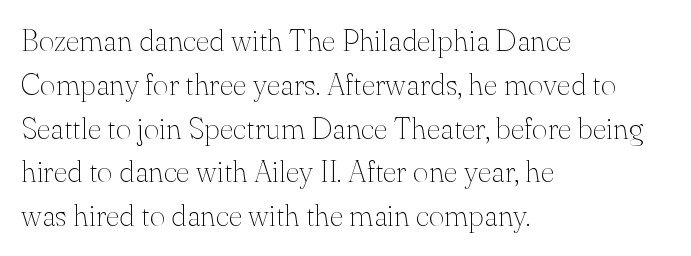
The image shows 30 px thin serif type, upright; set left-aligned, normal line spacing (1.46x), normal letter spacing, not underlined; medium stroke contrast and a small x-height.
